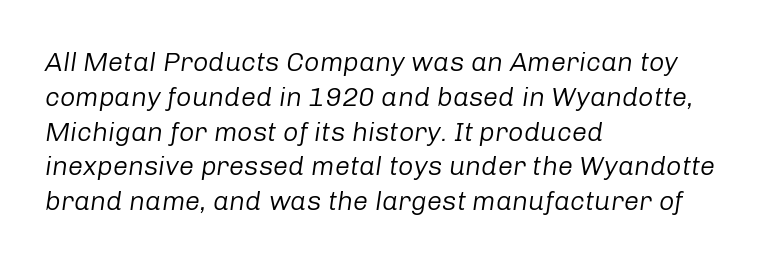
Q: Is the text bold? A: No.
Q: Is the text italic (slanted)? A: Yes, it leans right by about 8 degrees.
Q: Is the text underlined? A: No.
Q: How is the paragraph aligned? A: Left-aligned.
Q: Is the spacing between letters normal or unusually wide? A: Normal.
Q: Is the spacing between lines tight, normal or loose? A: Normal.
